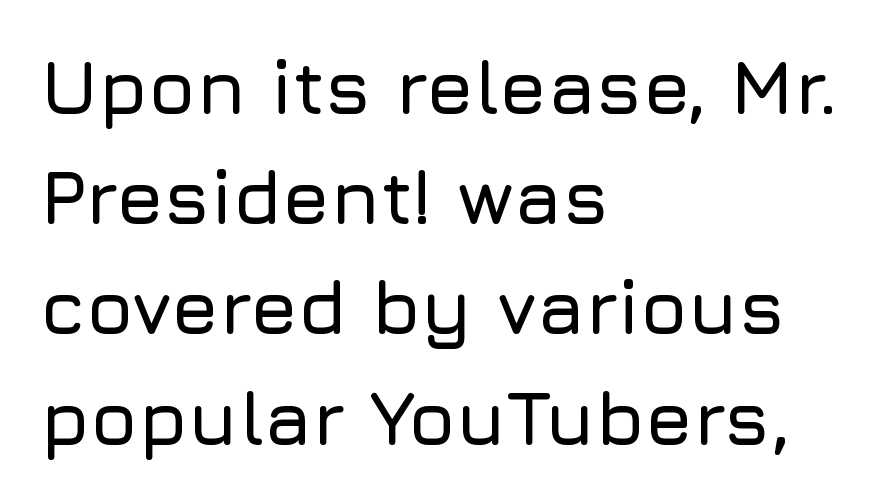
The image shows 76 px sans-serif type, upright; set left-aligned, normal line spacing (1.45x), normal letter spacing, not underlined; low stroke contrast and a medium x-height.
